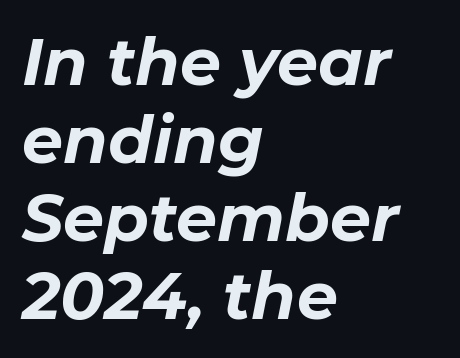
The image shows 65 px bold type, italic (leaning right); set left-aligned, line spacing 1.2x, normal letter spacing, not underlined; low stroke contrast and a medium x-height.
